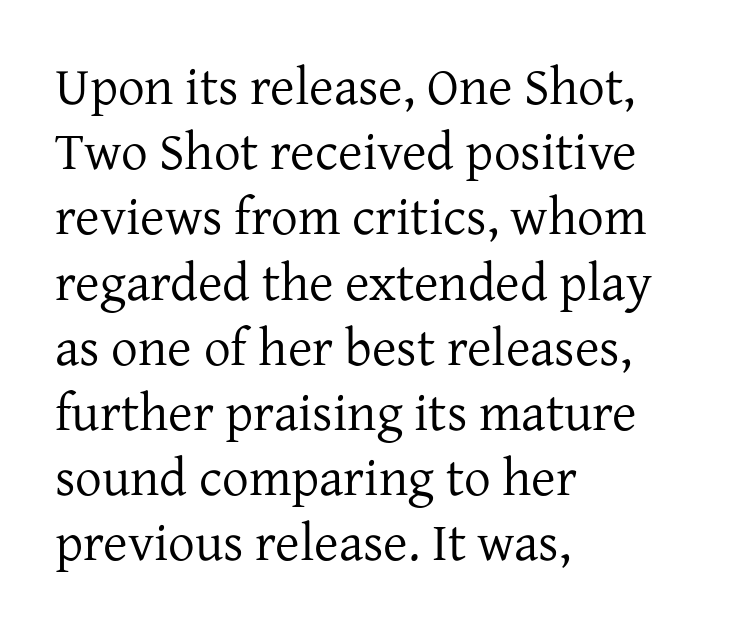
{"serif": "yes", "italic": "no", "bold": "no", "weight": "regular", "width": "normal", "stroke_contrast": "low", "x_height": "medium", "monospaced": "no", "underline": "no", "align": "left", "line_spacing_ratio": 1.23, "letter_spacing": "normal", "letter_spacing_em": 0.0, "glyph_px": 53}
